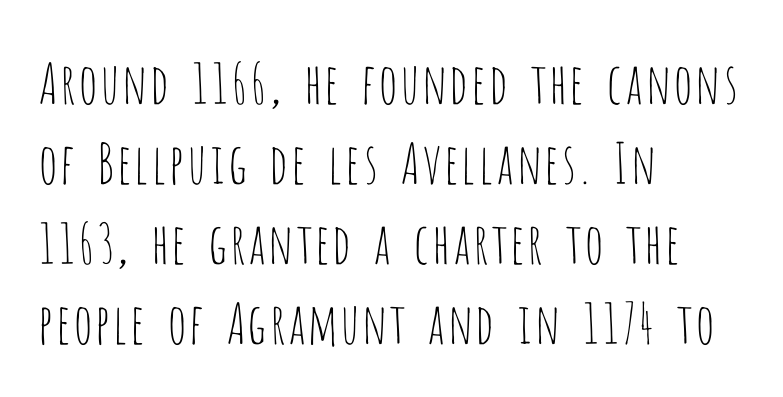
Q: Is the text bold? A: No.
Q: Is the text italic (slanted)? A: No, it is upright.
Q: Is the typeface a serif or a sans-serif typeface? A: Sans-serif.
Q: Is the text underlined? A: No.
Q: How is the paragraph aligned? A: Left-aligned.
Q: Is the spacing between letters normal or unusually wide? A: Normal.
Q: Is the spacing between lines tight, normal or loose? A: Normal.
Q: Width (condensed, normal, or wide)? A: Condensed.
Q: Stroke contrast? A: Low.
Q: x-height? A: Large.
Q: Monospaced? A: No.
